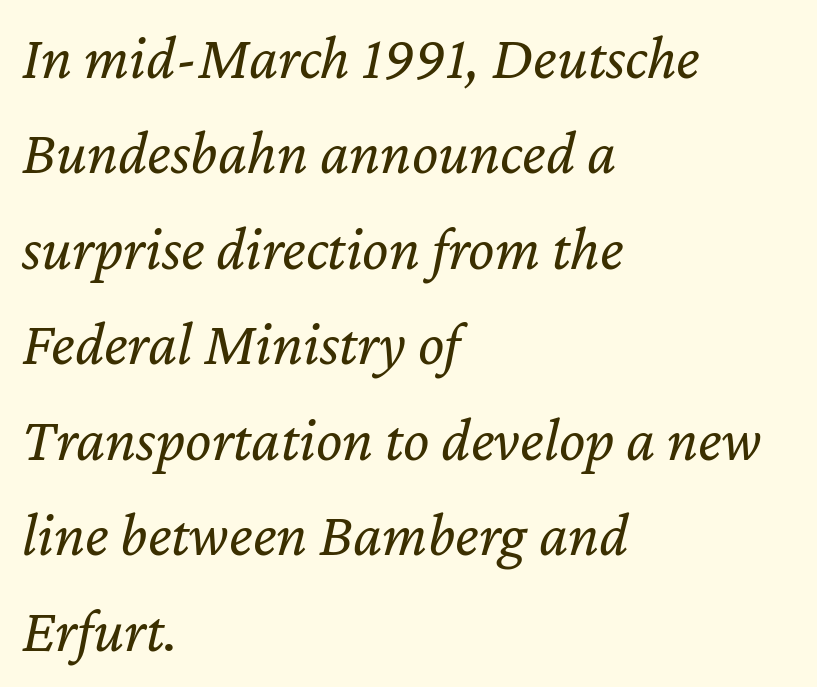
The image shows 62 px regular-weight type, italic (leaning right); set left-aligned, normal line spacing (1.54x), normal letter spacing, not underlined; low stroke contrast and a medium x-height.
